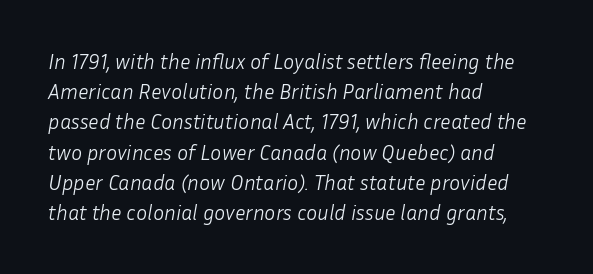
{"italic": "yes", "lean": "right", "slant_degrees": 10, "bold": "no", "underline": "no", "align": "left", "line_spacing": "normal", "line_spacing_ratio": 1.44, "letter_spacing": "normal", "letter_spacing_em": 0.0, "glyph_px": 21}
